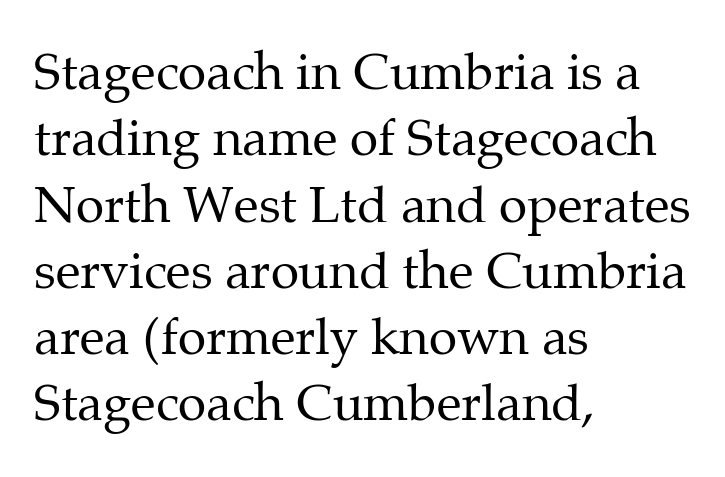
A typesetter would call this proportional, since set widths differ per character. Look at the bottom of the vertical strokes: they flare into serifs here. The area under the type is left untouched. Unlike italic type, these characters show no tilt at all. The rag falls on the right side of this text block.
